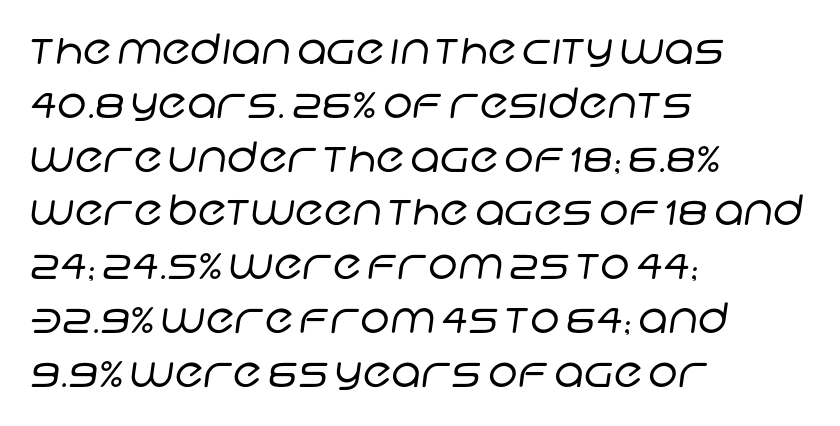
Regarding leading, the lines here are spaced in the standard way. Weight: in the light-to-regular range. Unmarked baselines from the first word to the last. Character widths vary here, with narrow letters taking less room than wide ones. You can tell from the bare stems that sans-serif type was used.
